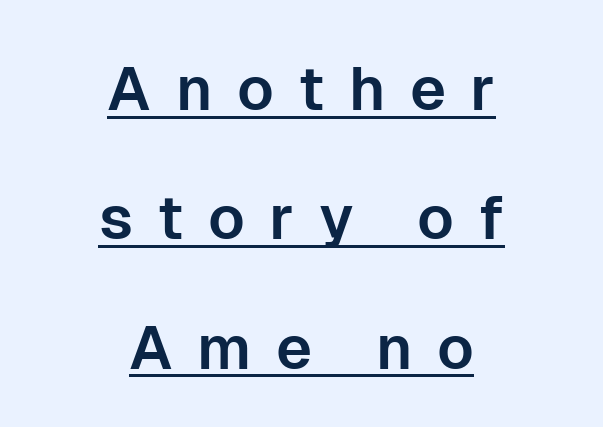
These lines stand farther apart than default settings would place them. Compared with a flush-left layout, this one balances lines on the center instead. These lines are rendered in a variable-pitch font. The specimen includes a rule beneath the text block's lines.
